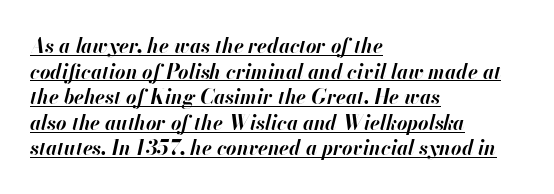
Is the type slanted? Yes — the strokes lean at a clear angle. Letter spacing: default. Evenly set lines give the paragraph a standard silhouette. Does the weight exceed regular? Yes, all the way to bold. A typographer would call this underscored text.
